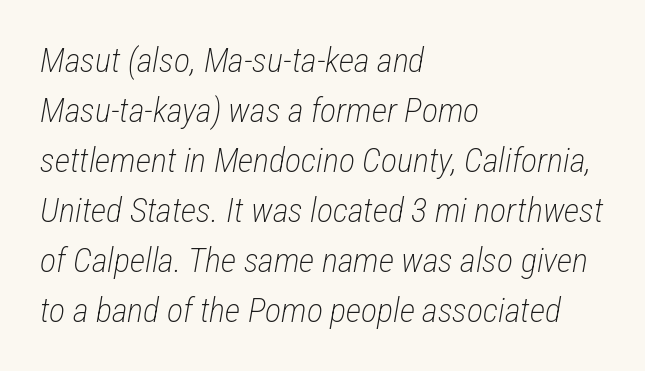
Q: Is the text bold? A: No.
Q: Is the text italic (slanted)? A: Yes, it leans right by about 12 degrees.
Q: Is the text underlined? A: No.
Q: How is the paragraph aligned? A: Left-aligned.
Q: Is the spacing between letters normal or unusually wide? A: Normal.
Q: Is the spacing between lines tight, normal or loose? A: Normal.
Q: Width (condensed, normal, or wide)? A: Condensed.
Q: Stroke contrast? A: Low.
Q: x-height? A: Medium.
Q: Monospaced? A: No.
